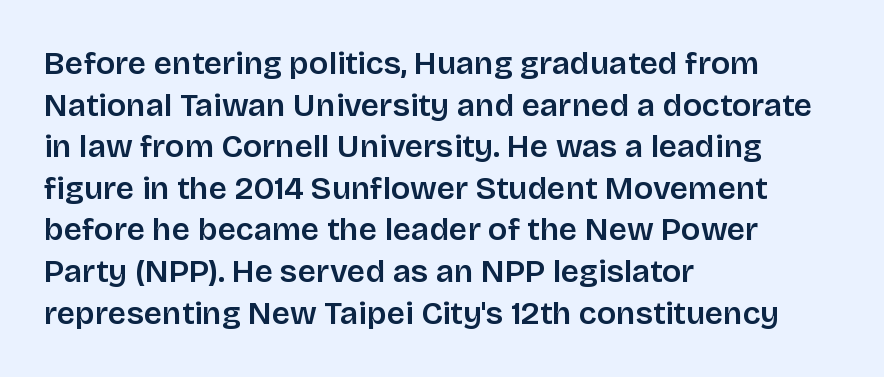
The image shows 32 px sans-serif type, upright; set left-aligned, normal line spacing (1.3x), normal letter spacing, not underlined; low stroke contrast and a large x-height.
